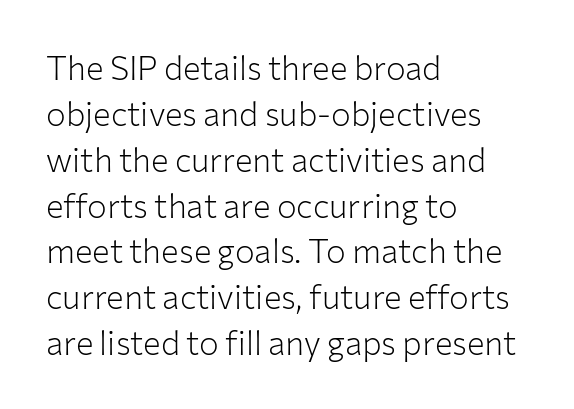
Q: Is the text bold? A: No.
Q: Is the text italic (slanted)? A: No, it is upright.
Q: Is the typeface a serif or a sans-serif typeface? A: Sans-serif.
Q: Is the text underlined? A: No.
Q: How is the paragraph aligned? A: Left-aligned.
Q: Is the spacing between letters normal or unusually wide? A: Normal.
Q: Is the spacing between lines tight, normal or loose? A: Normal.
Q: Width (condensed, normal, or wide)? A: Normal.
Q: Stroke contrast? A: Low.
Q: x-height? A: Medium.
Q: Monospaced? A: No.
